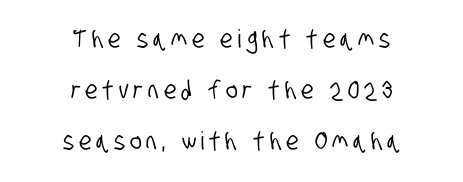
The image shows 25 px text type; set centered, loose line spacing (2.05x), unusually wide letter spacing (+0.2 em), not underlined.
